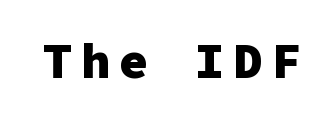
Anything drawn beneath the words? Only blank space. The type sits square on the baseline with zero lean. Nothing sits at the stroke ends, so this counts as sans-serif. Plenty of ink on the page — the face is bold.
